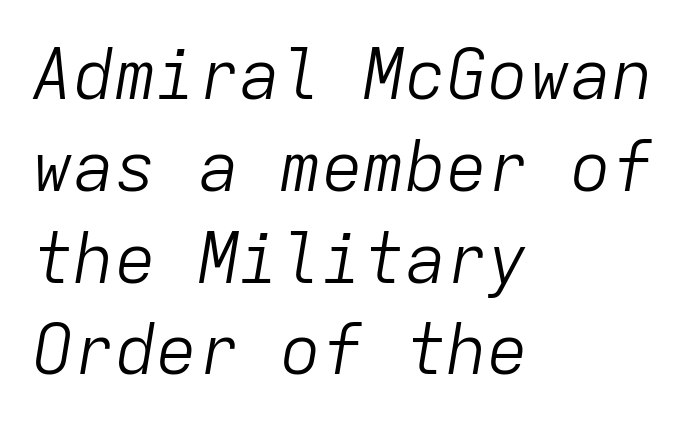
The space between consecutive lines is moderate. Slanted lettering throughout. Think of a typewriter: that constant character pitch is what you see here. The glyphs are unaccompanied by any horizontal stroke below them. Line beginnings align vertically; line endings do not. The typeface has the unassuming heft of standard copy or less.
